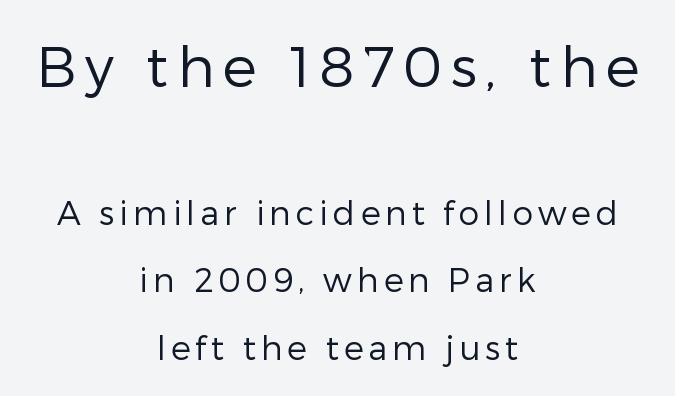
{"serif": "no", "italic": "no", "bold": "no", "weight": "regular", "width": "normal", "stroke_contrast": "low", "x_height": "medium", "monospaced": "no", "underline": "no", "align": "center", "line_spacing": "loose", "line_spacing_ratio": 2.04, "larger_block": "first", "size_ratio": 1.73, "glyph_px": 57}
